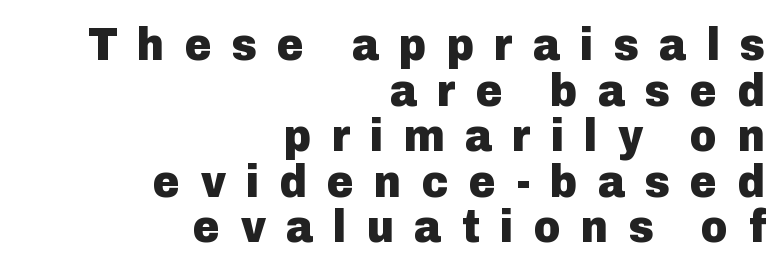
The face used here is proportionally spaced, like ordinary book or web type. Words float on clear page, feet unadorned. Successive baselines arrive quickly, one right under another. The face used here is rendered with a markedly widened letterfit.
